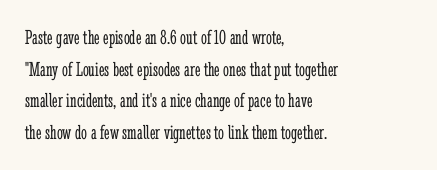
Q: Is the text bold? A: No.
Q: Is the text italic (slanted)? A: No, it is upright.
Q: Is the text underlined? A: No.
Q: How is the paragraph aligned? A: Left-aligned.
Q: Is the spacing between letters normal or unusually wide? A: Normal.
Q: Is the spacing between lines tight, normal or loose? A: Normal.
